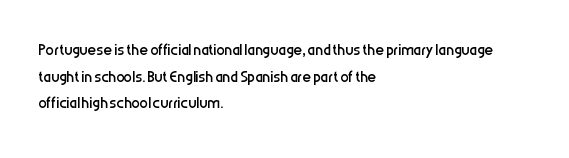
The image shows 21 px text type, upright; set left-aligned, normal line spacing (1.27x), normal letter spacing, not underlined.
